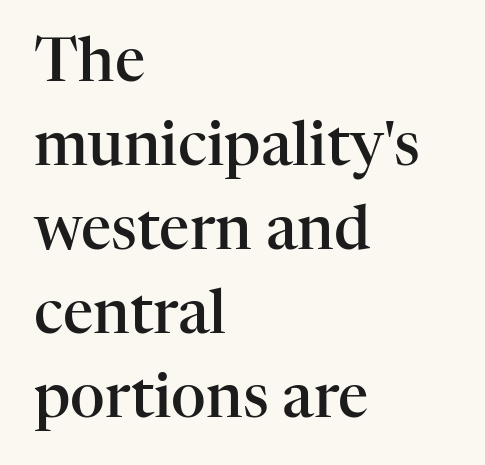
The gaps between neighbouring characters are ordinary and unremarkable. Are there feet on the stems? There are — it's a serif. Underline: absent. Every letter is mildly thick-stroked: semibold rather than bold. This rendering uses left alignment, leaving the right contour irregular. Here the designer chose a conventional face with non-uniform glyph widths.
